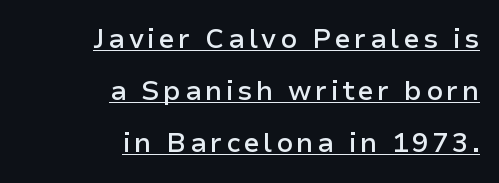
The image shows 27 px text type, upright; set right-aligned, loose line spacing (1.93x), underlined.
